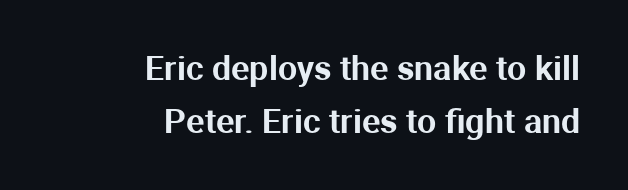
The image shows 34 px sans-serif type, upright; set right-aligned, normal line spacing (1.55x), normal letter spacing, not underlined; medium stroke contrast and a medium x-height.
